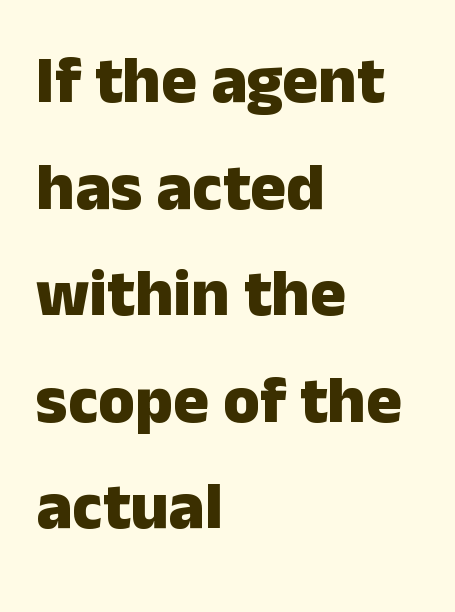
Note the varied advance widths — an 'i' is clearly narrower than an 'm'. Notice how the passage keeps a crisp vertical edge on the left only. The block of text has a typical density, with ordinary space between rows. The area under the type is left untouched. The type family on display is of the sans-serif kind. Heavy-handed strokes throughout: this text is bold.
